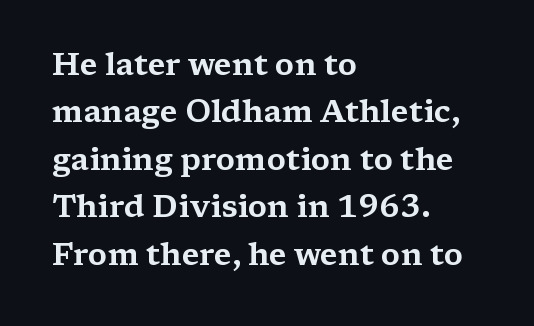
{"serif": "yes", "italic": "no", "width": "wide", "stroke_contrast": "medium", "x_height": "medium", "monospaced": "no", "underline": "no", "align": "left", "line_spacing": "normal", "line_spacing_ratio": 1.53, "letter_spacing": "normal", "letter_spacing_em": 0.0, "glyph_px": 31}
